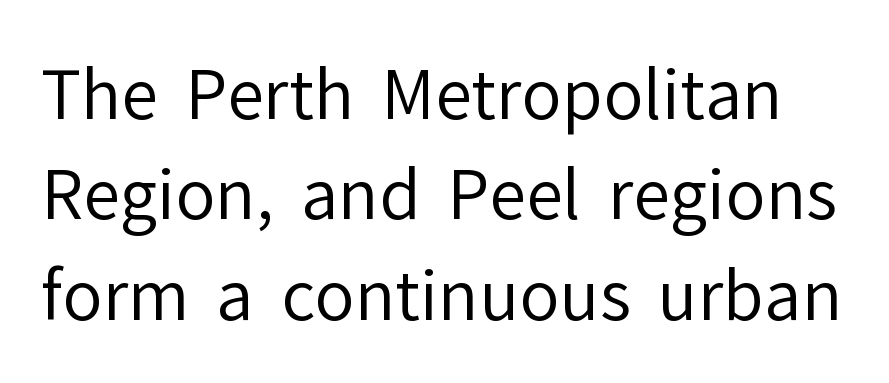
{"serif": "no", "italic": "no", "bold": "no", "weight": "regular", "width": "normal", "stroke_contrast": "low", "x_height": "medium", "monospaced": "no", "underline": "no", "line_spacing": "normal", "line_spacing_ratio": 1.5, "letter_spacing": "normal", "letter_spacing_em": 0.0, "glyph_px": 67}
